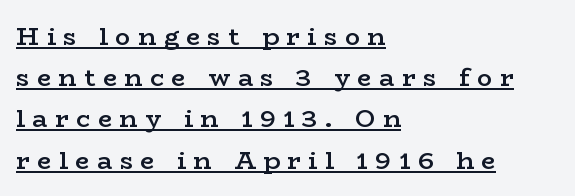
Q: Is the text bold? A: Semi-bold.
Q: Is the text italic (slanted)? A: No, it is upright.
Q: Is the text underlined? A: Yes.
Q: How is the paragraph aligned? A: Left-aligned.
Q: Is the spacing between letters normal or unusually wide? A: Unusually wide.
Q: Is the spacing between lines tight, normal or loose? A: Normal.
